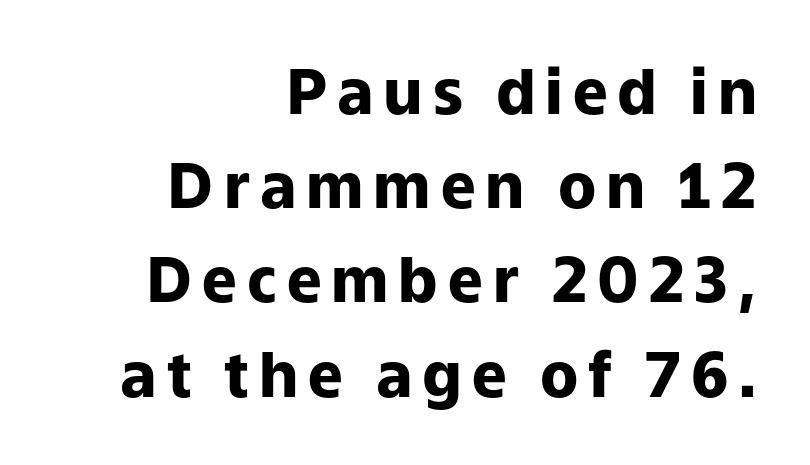
{"serif": "no", "italic": "no", "bold": "yes", "weight": "heavy", "width": "normal", "stroke_contrast": "low", "x_height": "medium", "monospaced": "no", "underline": "no", "align": "right", "line_spacing": "normal", "line_spacing_ratio": 1.52, "glyph_px": 62}
